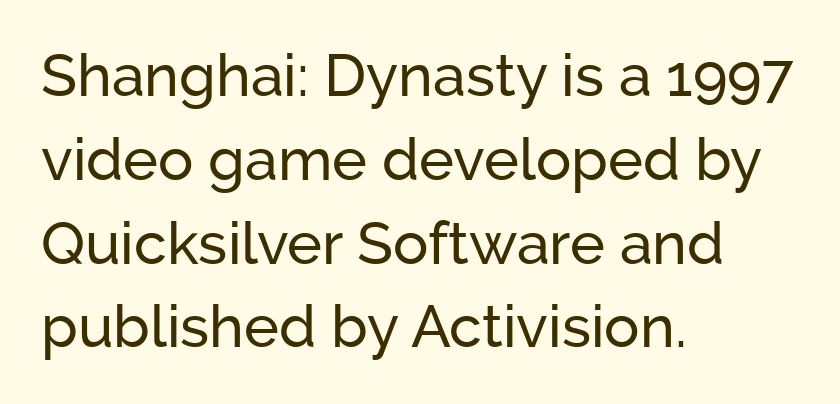
Honestly, there is no underline to notice here at all. The gaps between neighbouring characters are ordinary and unremarkable. How would I describe the line gaps? Plain and ordinary. If you drew a ruler down the left edge, every line would touch it.
